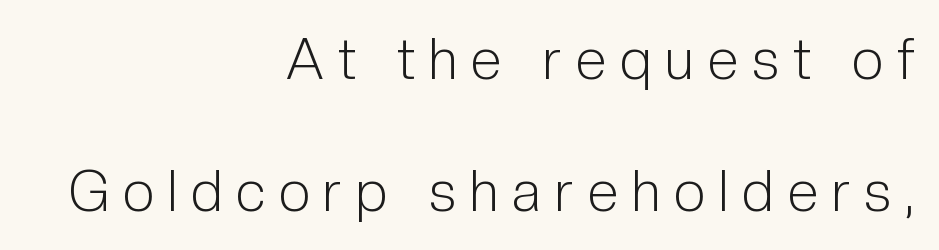
{"serif": "no", "italic": "no", "bold": "no", "weight": "light", "width": "condensed", "stroke_contrast": "low", "x_height": "medium", "monospaced": "no", "underline": "no", "align": "right", "line_spacing": "loose", "line_spacing_ratio": 2.35, "letter_spacing": "wide", "letter_spacing_em": 0.25, "glyph_px": 56}
